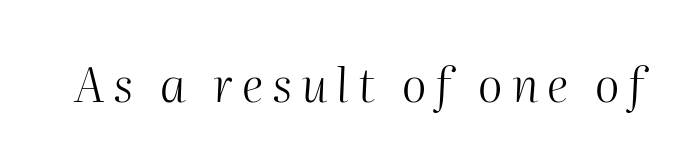
The image shows 47 px light type, italic (leaning right); set not underlined; medium stroke contrast and a medium x-height.
